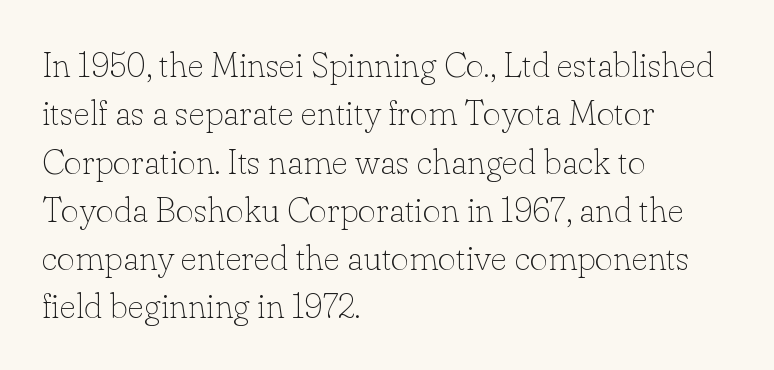
Horizontal bands of white between lines are of average thickness. The text was rendered using a seriffed face with decorative stroke endings. A quiet, ordinary-to-light weight characterises the typeface. Spacing verdict: proportional, widths tailored to each character. Anything drawn beneath the words? Only blank space. The lettering stays uniformly vertical, giving the passage a roman look.
